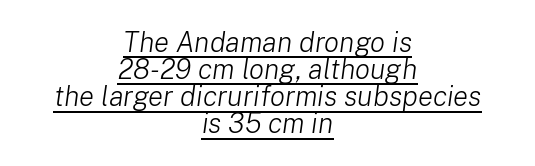
Q: Is the text bold? A: No.
Q: Is the text italic (slanted)? A: Yes, it leans right by about 8 degrees.
Q: Is the text underlined? A: Yes.
Q: How is the paragraph aligned? A: Centered.
Q: Is the spacing between letters normal or unusually wide? A: Normal.
Q: Is the spacing between lines tight, normal or loose? A: Tight.
Q: Width (condensed, normal, or wide)? A: Normal.
Q: Stroke contrast? A: Low.
Q: x-height? A: Medium.
Q: Monospaced? A: No.
